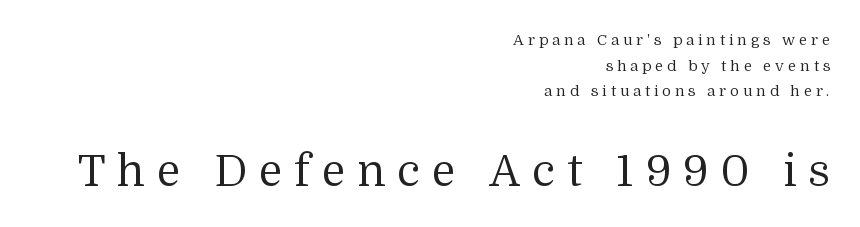
The image shows 44 px regular-weight serif type, upright; set right-aligned, line spacing 1.71x, unusually wide letter spacing (+0.26 em), not underlined; the second (bottom) block is 2.93x larger; medium stroke contrast and a medium x-height.
